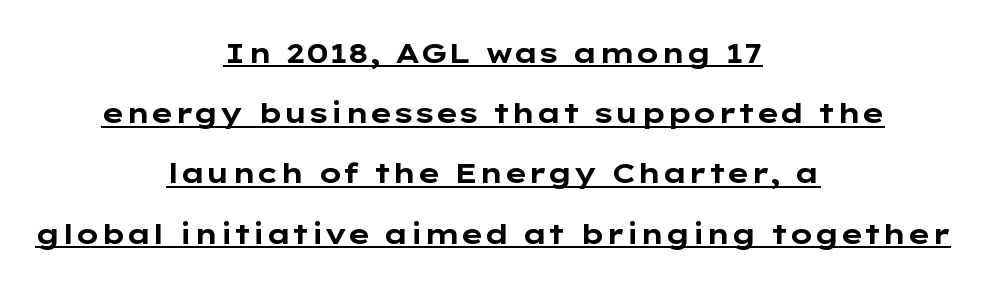
Honestly, the underline is the first thing you notice here. You could not count columns in this text — the font is proportionally spaced. Typographically, this falls in the sans-serif category. These lines were composed using upright roman letters. One glance says open: line gaps are wider than usual.
